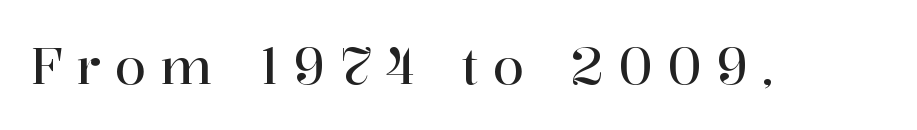
Each letter keeps its own natural width here, so spacing adapts to shape. If you drew a line through each stem, it would be perfectly vertical. In terms of letterspacing, this is a distinctly airy, spread setting. A bare baseline throughout the passage.
